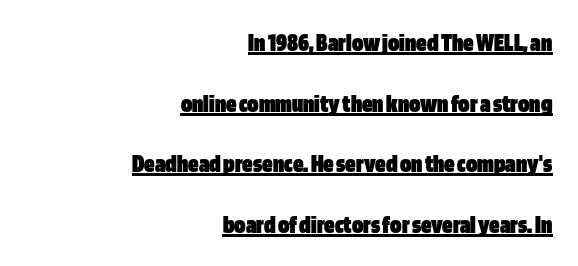
{"italic": "no", "bold": "yes", "underline": "yes", "align": "right", "line_spacing": "loose", "line_spacing_ratio": 2.33, "letter_spacing": "normal", "letter_spacing_em": 0.0, "glyph_px": 26}
